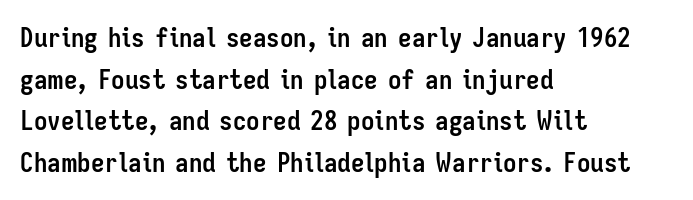
The image shows 27 px bold type, upright; set left-aligned, normal line spacing (1.54x), normal letter spacing, not underlined.
